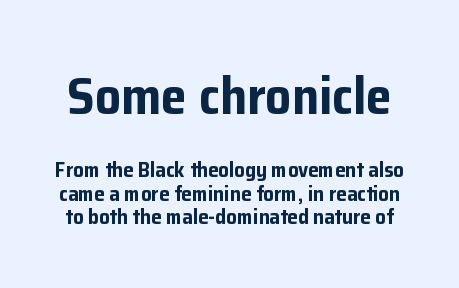
Q: Is the text bold? A: Yes.
Q: Is the text italic (slanted)? A: No, it is upright.
Q: Is the typeface a serif or a sans-serif typeface? A: Sans-serif.
Q: Is the text underlined? A: No.
Q: Is the spacing between letters normal or unusually wide? A: Normal.
Q: Is the spacing between lines tight, normal or loose? A: Tight.
Q: Which block of text is set in a larger size, the first (top) or the second (bottom)? A: The first (top) one.
Q: Width (condensed, normal, or wide)? A: Normal.
Q: Stroke contrast? A: Low.
Q: x-height? A: Medium.
Q: Monospaced? A: No.
